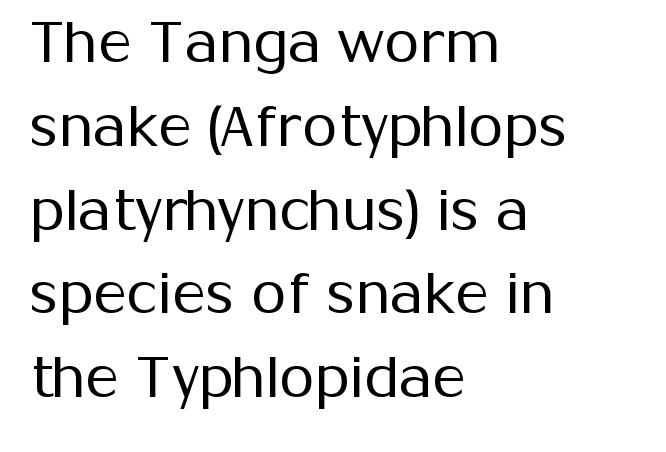
The image shows 57 px regular-weight sans-serif type, upright; set left-aligned, normal line spacing (1.47x), normal letter spacing, not underlined; medium stroke contrast and a medium x-height.
